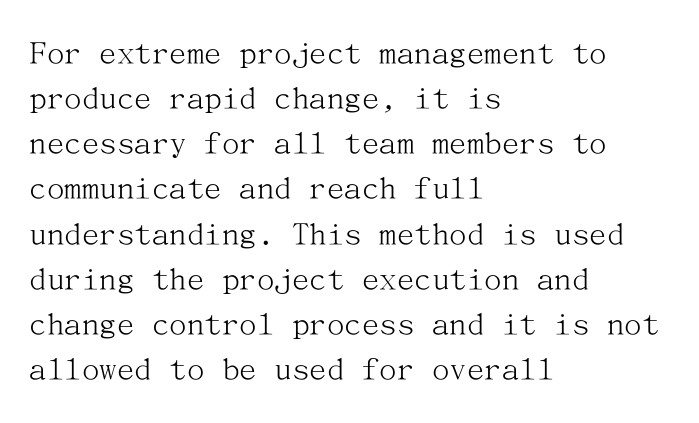
The image shows 35 px light serif type, upright; set left-aligned, normal line spacing (1.29x), normal letter spacing, not underlined; medium stroke contrast and a medium x-height.
